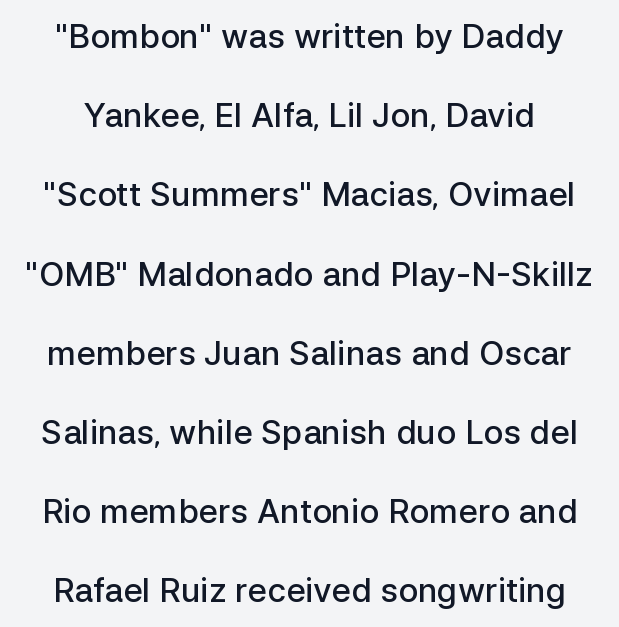
{"serif": "no", "italic": "no", "bold": "semi", "weight": "semibold", "width": "normal", "stroke_contrast": "low", "x_height": "medium", "monospaced": "no", "underline": "no", "line_spacing": "loose", "line_spacing_ratio": 2.4, "letter_spacing": "normal", "letter_spacing_em": 0.0, "glyph_px": 33}
